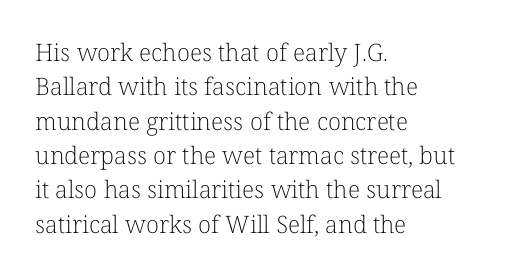
Vertical stems look standard width or narrower in stroke. Default kerning and tracking; the words read as compact shapes. These lines are set flush left with a ragged right edge. The baseline area is clear.
